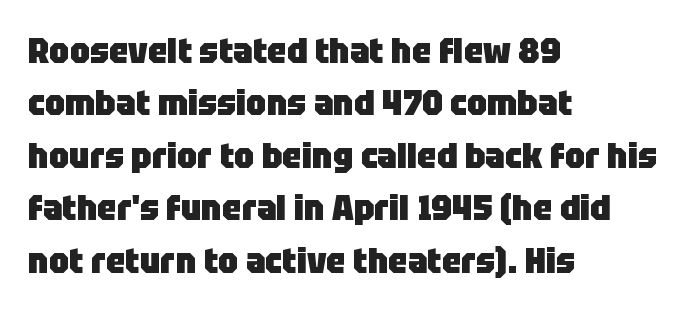
The image shows 35 px heavy sans-serif type, upright; set left-aligned, normal line spacing (1.5x), normal letter spacing, not underlined; low stroke contrast and a large x-height.
